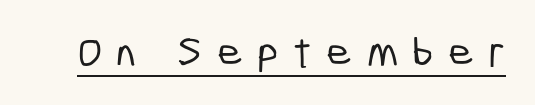
{"serif": "no", "width": "condensed", "stroke_contrast": "low", "x_height": "medium", "monospaced": "no", "underline": "yes", "letter_spacing": "wide", "letter_spacing_em": 0.33, "glyph_px": 44}
